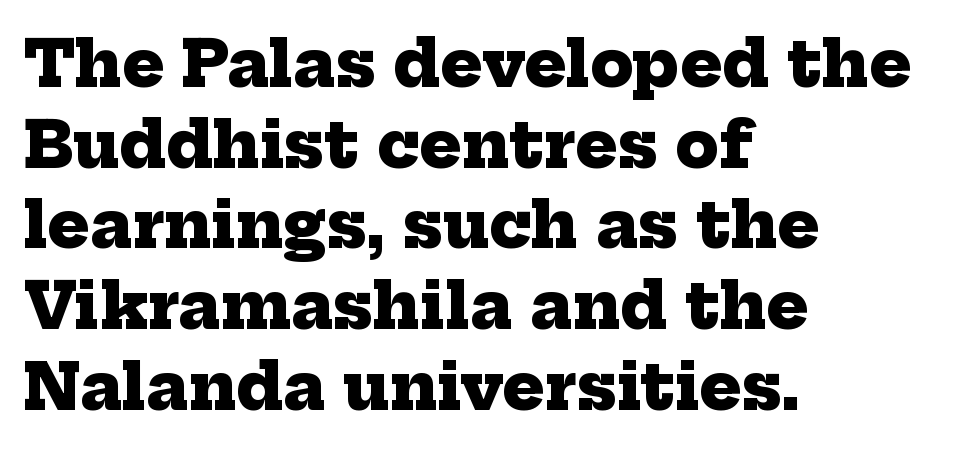
{"serif": "yes", "bold": "yes", "weight": "heavy", "width": "normal", "stroke_contrast": "low", "x_height": "medium", "monospaced": "no", "underline": "no", "align": "left", "line_spacing": "normal", "line_spacing_ratio": 1.28, "letter_spacing": "normal", "letter_spacing_em": 0.0, "glyph_px": 63}
